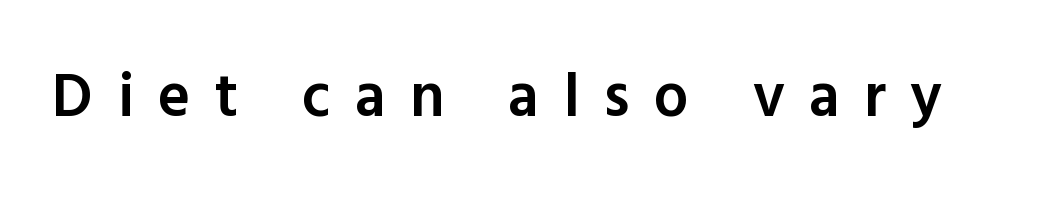
{"serif": "no", "italic": "no", "bold": "semi", "weight": "semibold", "width": "normal", "x_height": "medium", "monospaced": "no", "underline": "no", "letter_spacing": "wide", "letter_spacing_em": 0.4, "glyph_px": 61}
